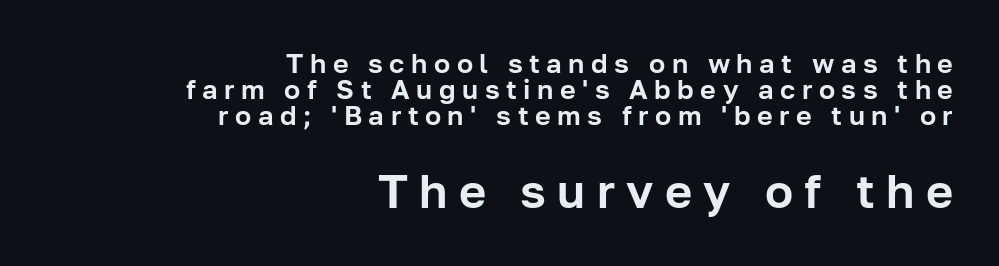
Q: Is the text italic (slanted)? A: No, it is upright.
Q: Is the typeface a serif or a sans-serif typeface? A: Sans-serif.
Q: Is the text underlined? A: No.
Q: How is the paragraph aligned? A: Right-aligned.
Q: Is the spacing between letters normal or unusually wide? A: Unusually wide.
Q: Is the spacing between lines tight, normal or loose? A: Tight.
Q: Which block of text is set in a larger size, the first (top) or the second (bottom)? A: The second (bottom) one.
Q: Width (condensed, normal, or wide)? A: Normal.
Q: Stroke contrast? A: Low.
Q: x-height? A: Medium.
Q: Monospaced? A: No.
